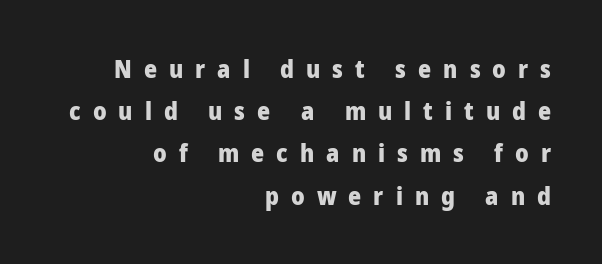
The image shows 25 px bold type, upright; set right-aligned, normal line spacing (1.69x), unusually wide letter spacing (+0.48 em), not underlined.
